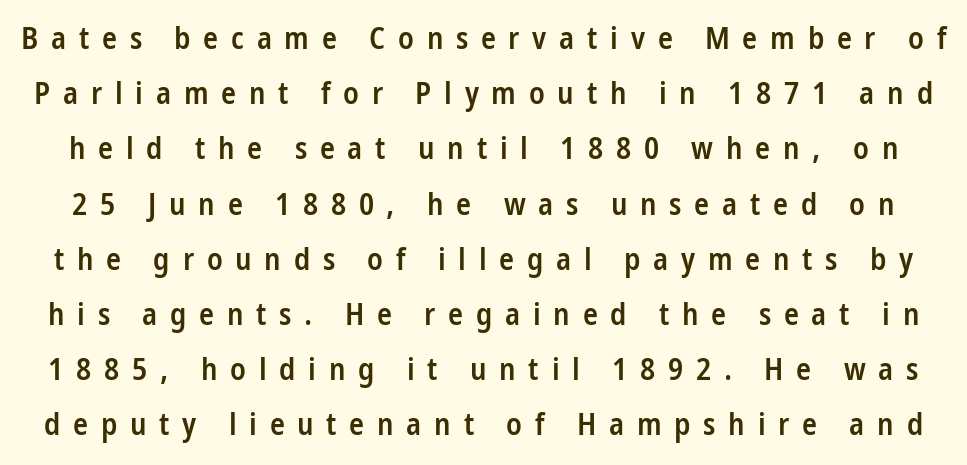
Q: Is the text bold? A: Semi-bold.
Q: Is the text italic (slanted)? A: No, it is upright.
Q: Is the typeface a serif or a sans-serif typeface? A: Sans-serif.
Q: Is the text underlined? A: No.
Q: Is the spacing between letters normal or unusually wide? A: Unusually wide.
Q: Width (condensed, normal, or wide)? A: Condensed.
Q: Stroke contrast? A: Low.
Q: x-height? A: Medium.
Q: Monospaced? A: No.
